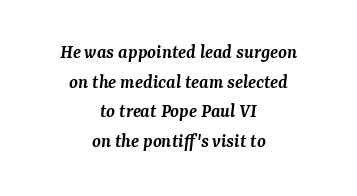
Q: Is the text bold? A: Semi-bold.
Q: Is the text italic (slanted)? A: Yes, it leans right by about 7 degrees.
Q: Is the text underlined? A: No.
Q: How is the paragraph aligned? A: Centered.
Q: Is the spacing between letters normal or unusually wide? A: Normal.
Q: Is the spacing between lines tight, normal or loose? A: Normal.
